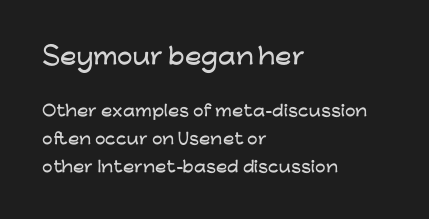
Q: Is the text italic (slanted)? A: No, it is upright.
Q: Is the text underlined? A: No.
Q: How is the paragraph aligned? A: Left-aligned.
Q: Is the spacing between letters normal or unusually wide? A: Normal.
Q: Which block of text is set in a larger size, the first (top) or the second (bottom)? A: The first (top) one.
